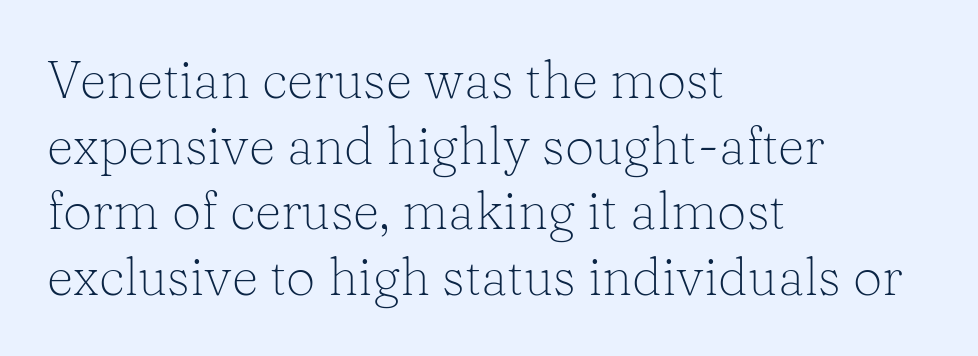
Q: Is the text bold? A: No.
Q: Is the text italic (slanted)? A: No, it is upright.
Q: Is the typeface a serif or a sans-serif typeface? A: Serif.
Q: Is the text underlined? A: No.
Q: How is the paragraph aligned? A: Left-aligned.
Q: Is the spacing between letters normal or unusually wide? A: Normal.
Q: Is the spacing between lines tight, normal or loose? A: Normal.
Q: Width (condensed, normal, or wide)? A: Normal.
Q: Stroke contrast? A: Low.
Q: x-height? A: Medium.
Q: Monospaced? A: No.
